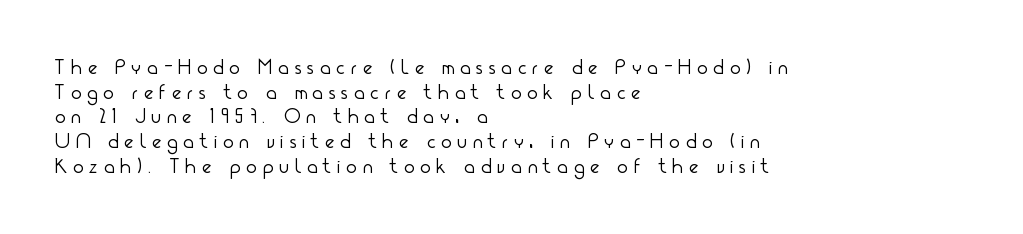
Q: Is the text bold? A: No.
Q: Is the text italic (slanted)? A: No, it is upright.
Q: Is the text underlined? A: No.
Q: How is the paragraph aligned? A: Left-aligned.
Q: Is the spacing between letters normal or unusually wide? A: Unusually wide.
Q: Is the spacing between lines tight, normal or loose? A: Tight.
